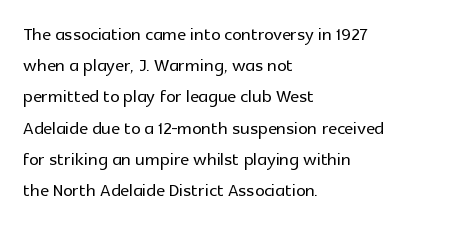
The image shows 24 px text type, upright; set left-aligned, normal line spacing (1.3x), normal letter spacing, not underlined.
